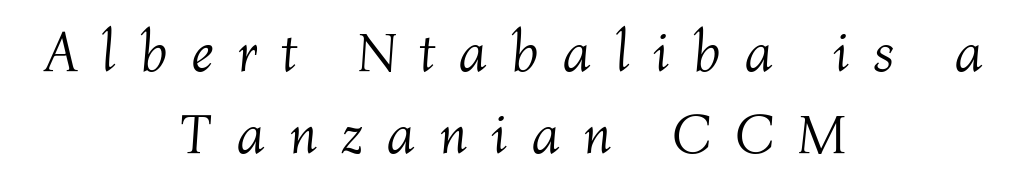
Would a proofreader flag this as italicized? Yes. Letters have the restrained weight of plain body copy at most. Nobody drew a line under any word here. Baseline-to-baseline distance is the conventional proportion of letter height.
